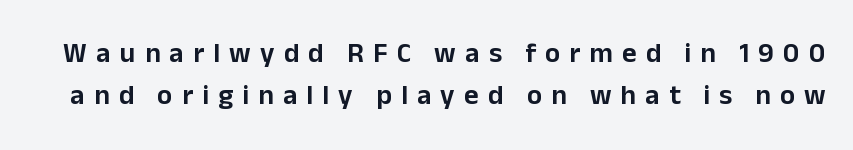
{"serif": "no", "italic": "no", "width": "normal", "stroke_contrast": "low", "x_height": "medium", "monospaced": "no", "underline": "no", "line_spacing": "normal", "line_spacing_ratio": 1.51, "letter_spacing": "wide", "letter_spacing_em": 0.33, "glyph_px": 28}
